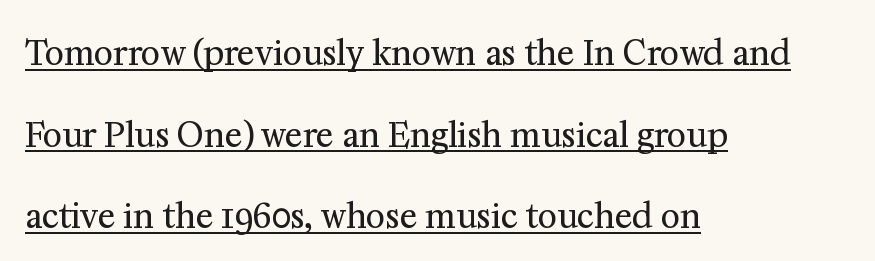
{"serif": "yes", "italic": "no", "bold": "no", "weight": "regular", "width": "normal", "stroke_contrast": "medium", "x_height": "medium", "monospaced": "no", "underline": "yes", "align": "left", "line_spacing": "loose", "line_spacing_ratio": 2.47, "letter_spacing": "normal", "letter_spacing_em": 0.0, "glyph_px": 33}
